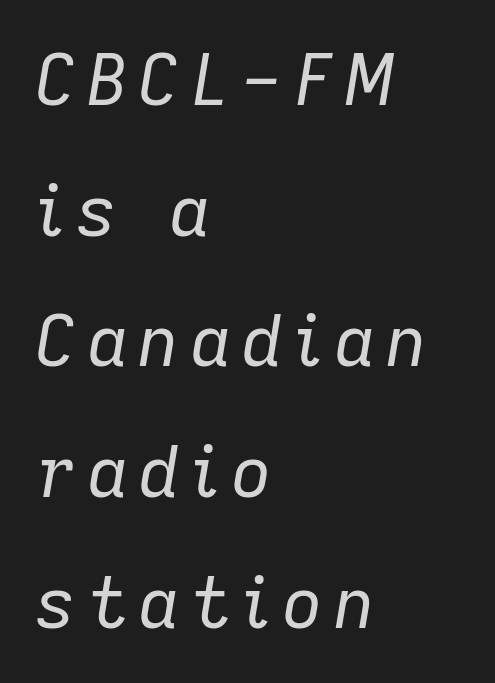
Q: Is the text bold? A: No.
Q: Is the text italic (slanted)? A: Yes, it leans right by about 9 degrees.
Q: Is the text underlined? A: No.
Q: How is the paragraph aligned? A: Left-aligned.
Q: Width (condensed, normal, or wide)? A: Normal.
Q: Stroke contrast? A: Low.
Q: x-height? A: Medium.
Q: Monospaced? A: No.
